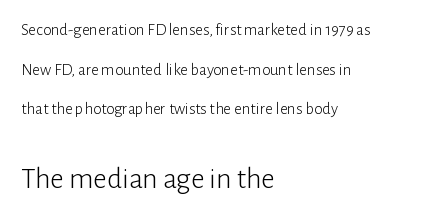
The image shows 30 px light sans-serif type, upright; set left-aligned, loose line spacing (2.33x), normal letter spacing, not underlined; the second (bottom) block is 1.76x larger; low stroke contrast and a medium x-height.
